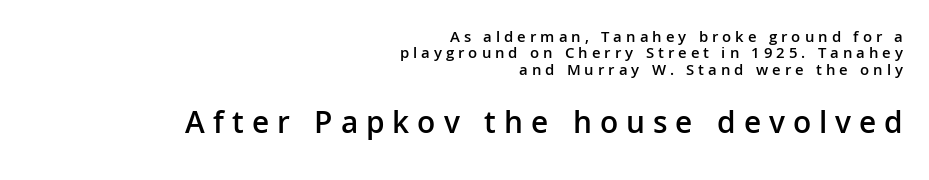
Q: Is the text bold? A: Semi-bold.
Q: Is the text italic (slanted)? A: No, it is upright.
Q: Is the typeface a serif or a sans-serif typeface? A: Sans-serif.
Q: Is the text underlined? A: No.
Q: How is the paragraph aligned? A: Right-aligned.
Q: Is the spacing between letters normal or unusually wide? A: Unusually wide.
Q: Is the spacing between lines tight, normal or loose? A: Tight.
Q: Which block of text is set in a larger size, the first (top) or the second (bottom)? A: The second (bottom) one.
Q: Width (condensed, normal, or wide)? A: Normal.
Q: Stroke contrast? A: Low.
Q: x-height? A: Medium.
Q: Monospaced? A: No.
